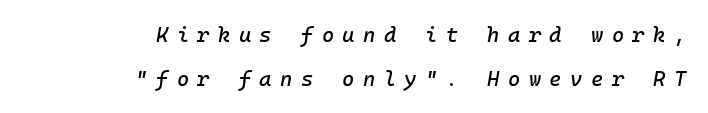
Q: Is the text italic (slanted)? A: Yes, it leans right by about 10 degrees.
Q: Is the text underlined? A: No.
Q: How is the paragraph aligned? A: Right-aligned.
Q: Is the spacing between letters normal or unusually wide? A: Unusually wide.
Q: Is the spacing between lines tight, normal or loose? A: Loose.
